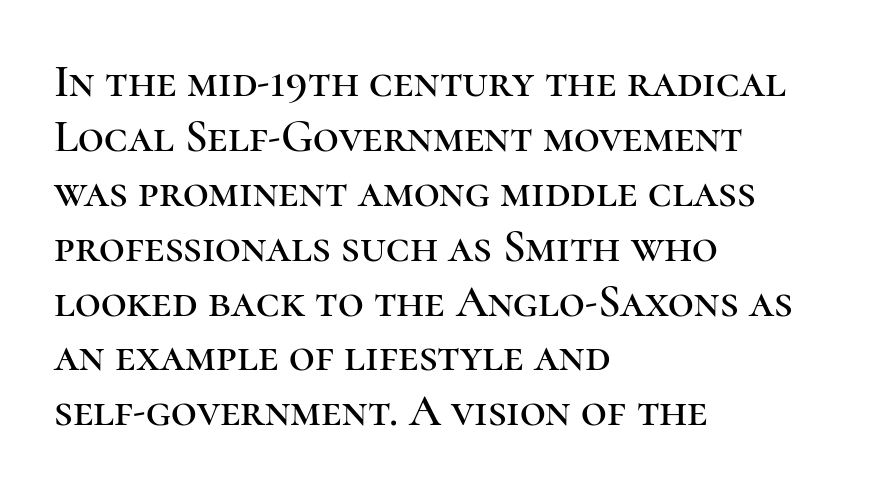
Q: Is the text italic (slanted)? A: No, it is upright.
Q: Is the typeface a serif or a sans-serif typeface? A: Serif.
Q: Is the text underlined? A: No.
Q: How is the paragraph aligned? A: Left-aligned.
Q: Is the spacing between letters normal or unusually wide? A: Normal.
Q: Width (condensed, normal, or wide)? A: Normal.
Q: Stroke contrast? A: High.
Q: x-height? A: Medium.
Q: Monospaced? A: No.
